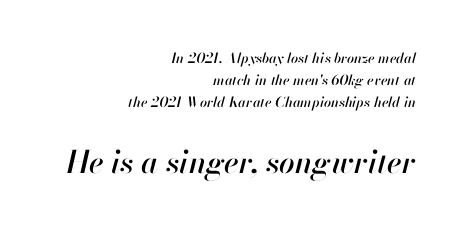
{"italic": "yes", "lean": "right", "slant_degrees": 13, "width": "normal", "stroke_contrast": "high", "x_height": "small", "monospaced": "no", "underline": "no", "align": "right", "line_spacing": "normal", "line_spacing_ratio": 1.58, "letter_spacing": "normal", "letter_spacing_em": 0.0, "larger_block": "second", "size_ratio": 2.21, "glyph_px": 31}
